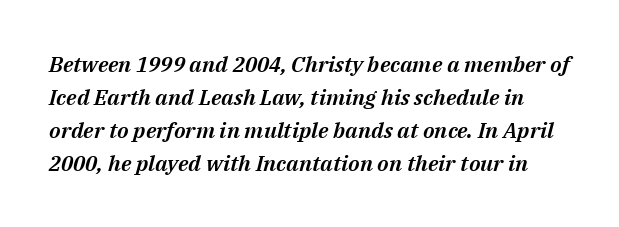
The image shows 22 px text type, italic (leaning right); set normal line spacing (1.5x), normal letter spacing, not underlined.
